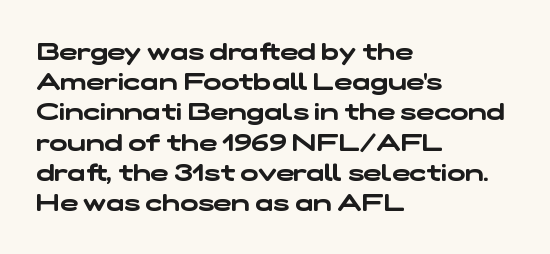
{"underline": "no", "align": "left", "line_spacing": "normal", "line_spacing_ratio": 1.26, "letter_spacing": "normal", "letter_spacing_em": 0.0, "glyph_px": 24}
